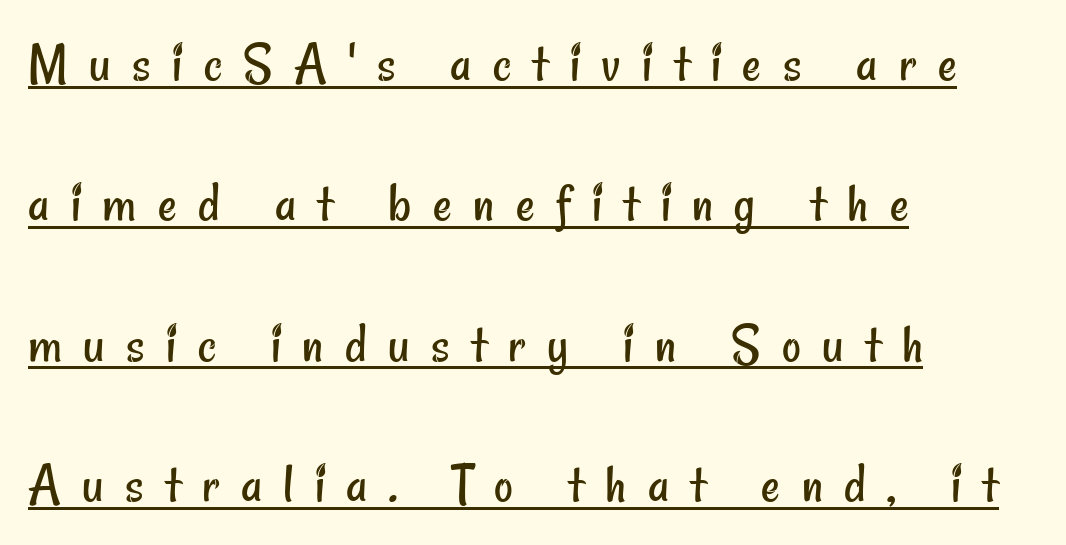
{"serif": "no", "bold": "no", "weight": "regular", "width": "condensed", "stroke_contrast": "low", "x_height": "small", "monospaced": "no", "underline": "yes", "align": "left", "line_spacing": "loose", "line_spacing_ratio": 2.42, "letter_spacing": "wide", "letter_spacing_em": 0.37, "glyph_px": 58}
